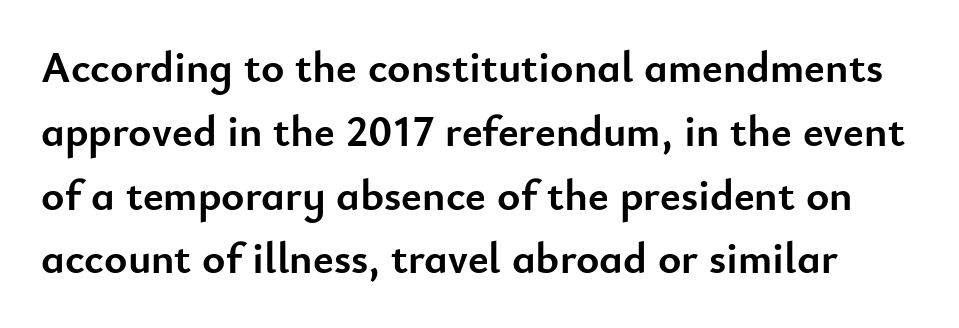
The foot of each line stays bare and open. Spacing verdict: proportional, widths tailored to each character. Line spacing here is normal. Does extra space separate the letters? No, they use regular spacing. The type family on display is of the sans-serif kind. Typesetter's note: full bold, strokes at maximum text heaviness.
